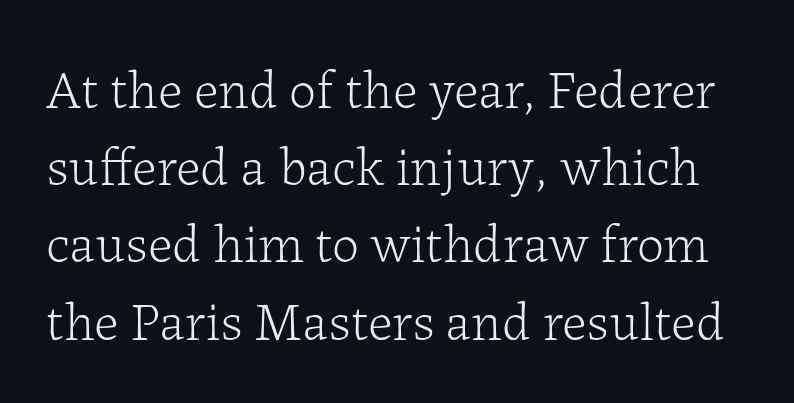
Q: Is the text bold? A: No.
Q: Is the text italic (slanted)? A: No, it is upright.
Q: Is the typeface a serif or a sans-serif typeface? A: Serif.
Q: Is the text underlined? A: No.
Q: Is the spacing between letters normal or unusually wide? A: Normal.
Q: Is the spacing between lines tight, normal or loose? A: Normal.
Q: Width (condensed, normal, or wide)? A: Normal.
Q: Stroke contrast? A: Low.
Q: x-height? A: Medium.
Q: Monospaced? A: No.
